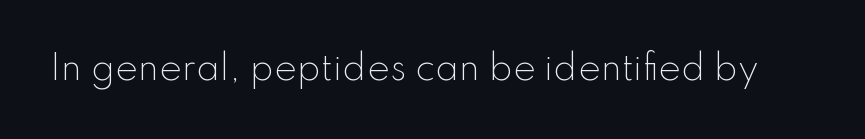
The face used here is rendered with its standard letterfit. When letters stand straight like this, we call the style roman or upright. Only glyphs here, with clear space below each row. Do the characters align in a grid? No, the font is proportional.
